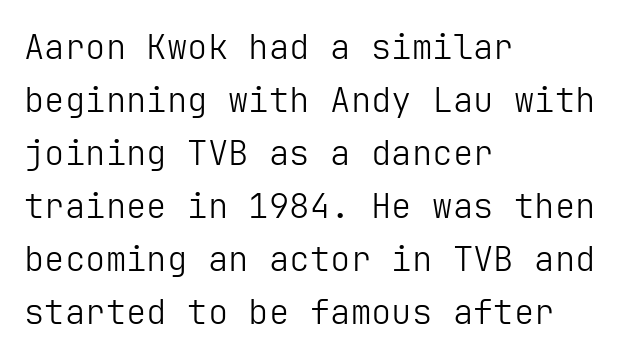
The typesetting does not lean heavy: it is not bold. The ragged edge is on the right, which tells us the setting is flush left. You can tell it's not italic because the verticals are truly vertical. Clear beneath every line of the passage.
